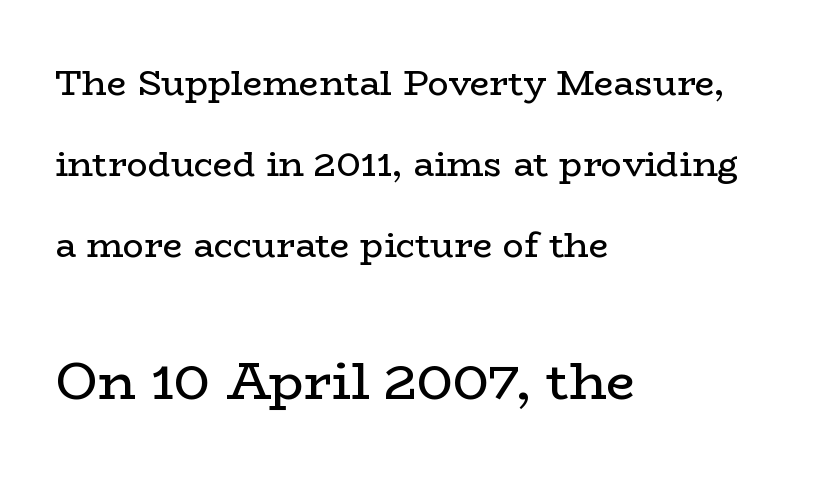
Baseline-to-baseline distance is far greater than the letter height. Do the letters lean? They stand straight. The line texture is even and compact thanks to regular tracking. Underlining? Definitely not there. Is the block centered? No — it sits flush against the left margin. Observe the serifs anchoring each vertical stroke in this sample.
